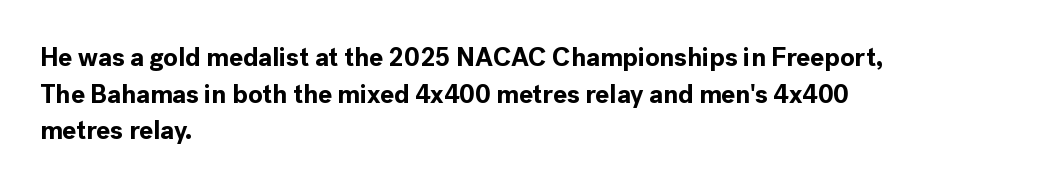
The image shows 26 px bold type, upright; set left-aligned, normal line spacing (1.41x), normal letter spacing, not underlined.
